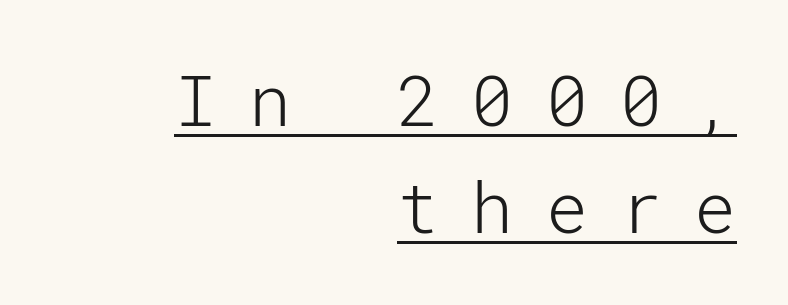
Q: Is the text bold? A: No.
Q: Is the text italic (slanted)? A: No, it is upright.
Q: Is the typeface a serif or a sans-serif typeface? A: Sans-serif.
Q: Is the text underlined? A: Yes.
Q: How is the paragraph aligned? A: Right-aligned.
Q: Is the spacing between letters normal or unusually wide? A: Unusually wide.
Q: Is the spacing between lines tight, normal or loose? A: Normal.
Q: Width (condensed, normal, or wide)? A: Normal.
Q: Stroke contrast? A: Low.
Q: x-height? A: Medium.
